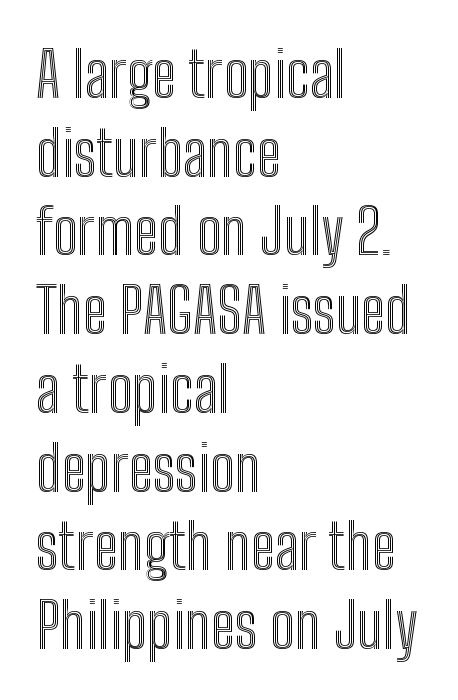
The rendering anchors every line to the left-hand side. Normally led — the rows are evenly, conventionally spaced. Check the space under the baseline: it is left empty. The gaps between neighbouring characters are ordinary and unremarkable. If you drew a line through each stem, it would be perfectly vertical.
